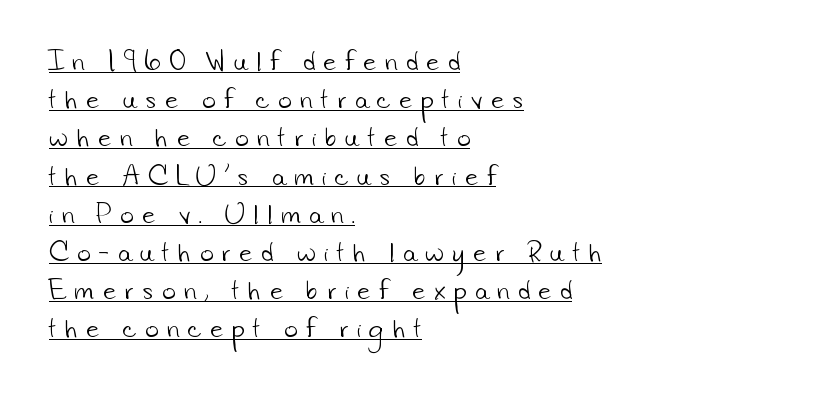
Loose tracking; the words dissolve into strings of separated letters. The paragraph shown leans on its left margin. Horizontal bands of white between lines are of average thickness. A typographer would call this underscored text. Unbolded letterforms with no extra heft.
